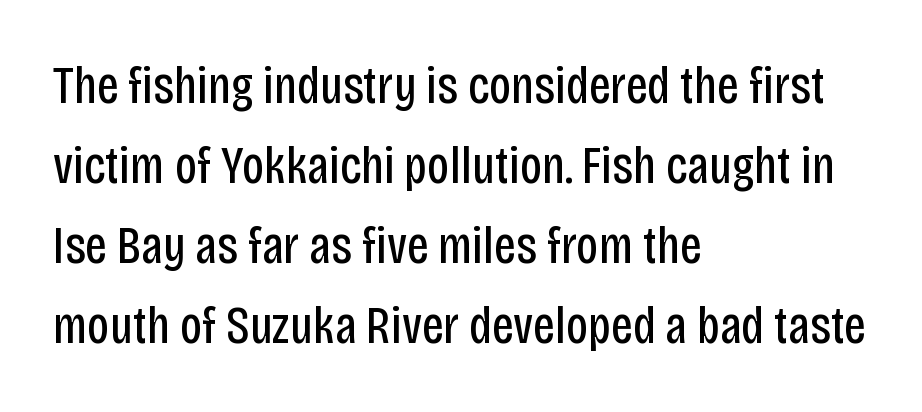
The image shows 53 px regular-weight, condensed sans-serif type, upright; set left-aligned, normal line spacing (1.51x), normal letter spacing, not underlined; low stroke contrast and a large x-height.
